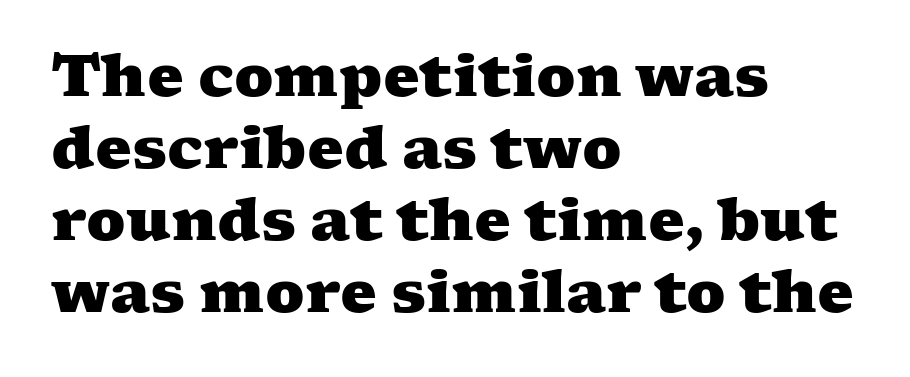
The image shows 58 px heavy, wide serif type; set left-aligned, line spacing 1.24x, normal letter spacing, not underlined; medium stroke contrast and a medium x-height.
